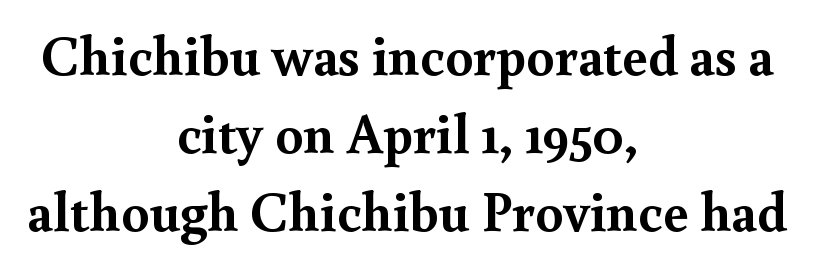
The image shows 56 px semibold serif type, upright; set centered, normal line spacing (1.39x), normal letter spacing, not underlined; a small x-height.
